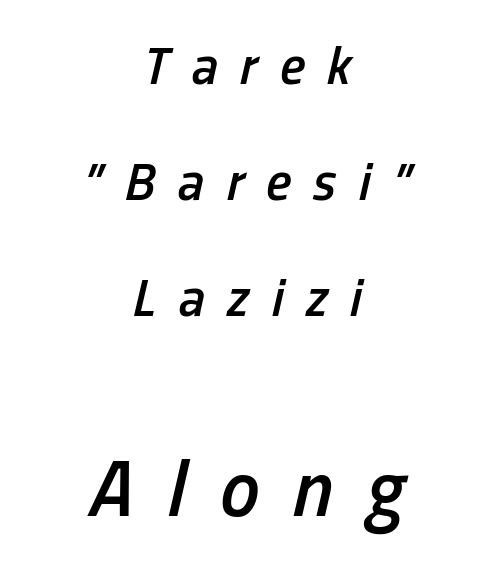
The image shows 80 px semibold, condensed type, italic (leaning right); set centered, loose line spacing (2.19x), unusually wide letter spacing (+0.42 em), not underlined; the second (bottom) block is 1.51x larger; low stroke contrast and a medium x-height.
